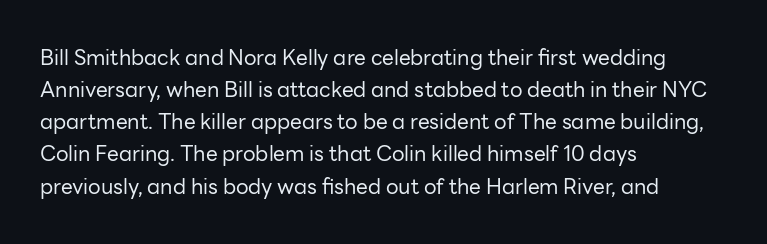
The image shows 21 px text type, upright; set left-aligned, normal line spacing (1.53x), normal letter spacing, not underlined.
